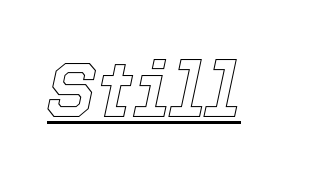
Q: Is the text italic (slanted)? A: Yes, it leans right by about 12 degrees.
Q: Is the text underlined? A: Yes.
Q: Is the spacing between letters normal or unusually wide? A: Normal.
Q: Width (condensed, normal, or wide)? A: Normal.
Q: x-height? A: Medium.
Q: Monospaced? A: No.
